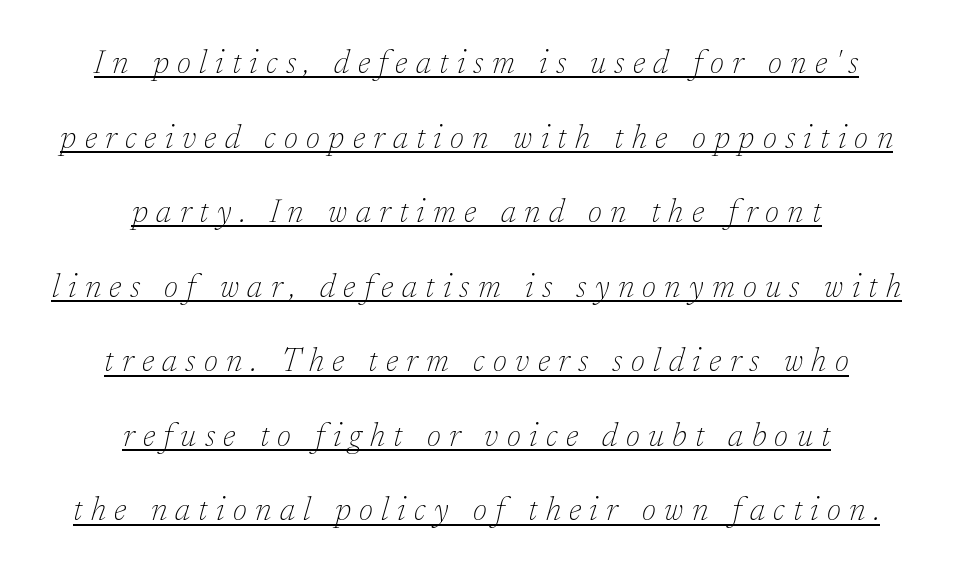
The image shows 32 px thin serif type, italic (leaning right); set centered, loose line spacing (2.33x), unusually wide letter spacing (+0.26 em), underlined; low stroke contrast and a medium x-height.
